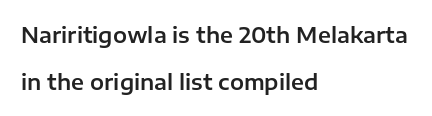
Q: Is the text italic (slanted)? A: No, it is upright.
Q: Is the text underlined? A: No.
Q: How is the paragraph aligned? A: Left-aligned.
Q: Is the spacing between letters normal or unusually wide? A: Normal.
Q: Is the spacing between lines tight, normal or loose? A: Loose.
